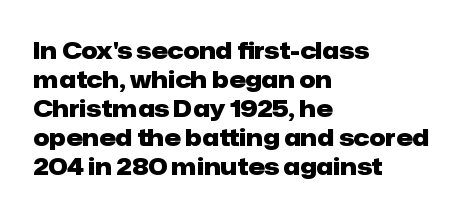
The typography opts for an upright posture over an oblique one. What weight is shown? A full bold with thick strokes. How would I describe the line gaps? Plain and ordinary. Each line starts at the same left margin while the right side varies.
